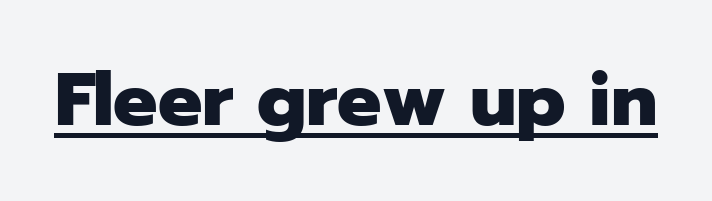
The image shows 74 px heavy sans-serif type, upright; set normal letter spacing, underlined; low stroke contrast and a medium x-height.
